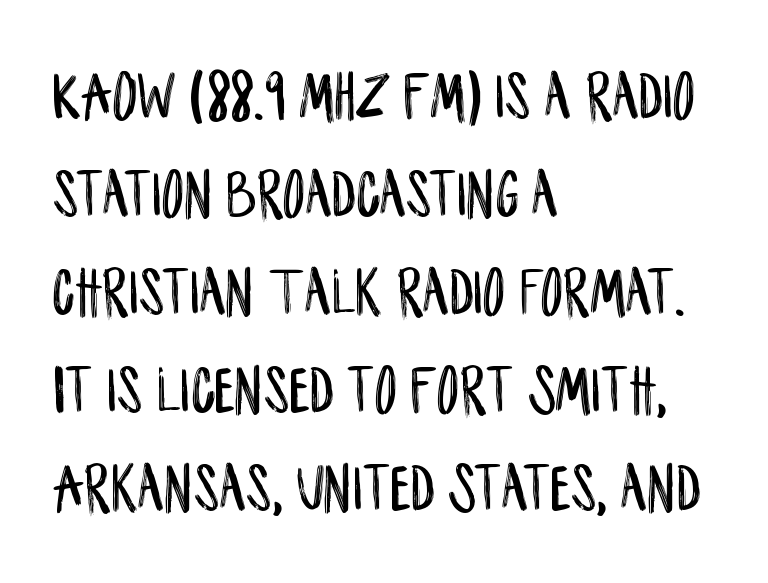
Q: Is the text italic (slanted)? A: No, it is upright.
Q: Is the typeface a serif or a sans-serif typeface? A: Sans-serif.
Q: Is the text underlined? A: No.
Q: How is the paragraph aligned? A: Left-aligned.
Q: Is the spacing between letters normal or unusually wide? A: Normal.
Q: Is the spacing between lines tight, normal or loose? A: Normal.
Q: Width (condensed, normal, or wide)? A: Condensed.
Q: Stroke contrast? A: Low.
Q: x-height? A: Large.
Q: Monospaced? A: No.
